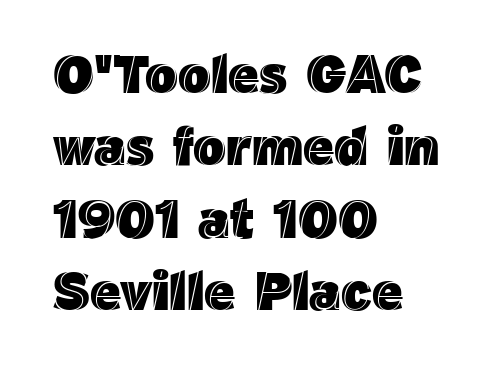
The image shows 54 px text type, upright; set left-aligned, normal line spacing (1.34x), normal letter spacing, not underlined; a medium x-height.
